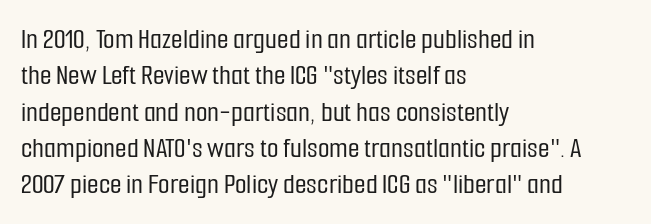
{"serif": "no", "italic": "no", "width": "condensed", "stroke_contrast": "low", "x_height": "medium", "monospaced": "no", "underline": "no", "align": "left", "line_spacing_ratio": 1.21, "letter_spacing": "normal", "letter_spacing_em": 0.0, "glyph_px": 30}
